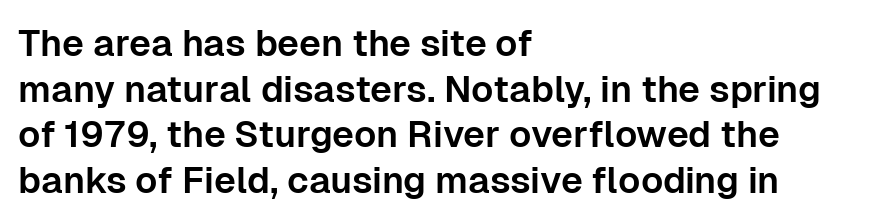
The image shows 37 px sans-serif type, upright; set left-aligned, line spacing 1.23x, normal letter spacing, not underlined; low stroke contrast and a medium x-height.
